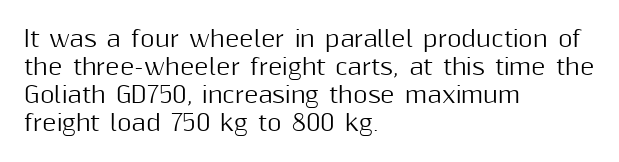
In terms of leading, this rendering sits right in the middle. Do the letters lean? They stand straight. These lines stack with their left ends in a neat column. The zone under the glyphs is completely vacant. The letters sit at their default tracking, neither squeezed nor spread.
